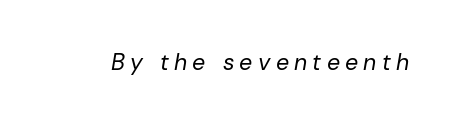
The image shows 23 px text type, italic (leaning right); set unusually wide letter spacing (+0.23 em), not underlined.
